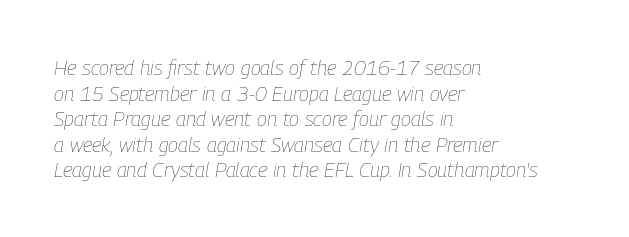
The image shows 21 px text type, italic (leaning right); set left-aligned, line spacing 1.22x, normal letter spacing, not underlined.
